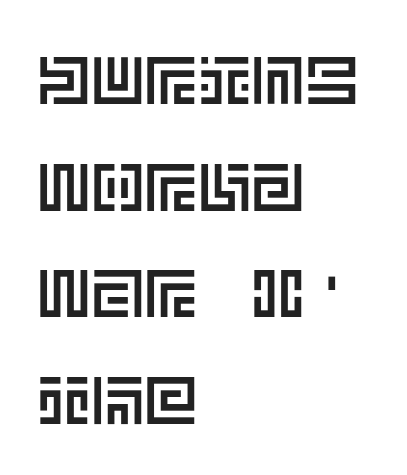
Q: Is the text italic (slanted)? A: No, it is upright.
Q: Is the text underlined? A: No.
Q: How is the paragraph aligned? A: Left-aligned.
Q: Is the spacing between letters normal or unusually wide? A: Normal.
Q: Is the spacing between lines tight, normal or loose? A: Normal.
Q: Width (condensed, normal, or wide)? A: Normal.
Q: x-height? A: Large.
